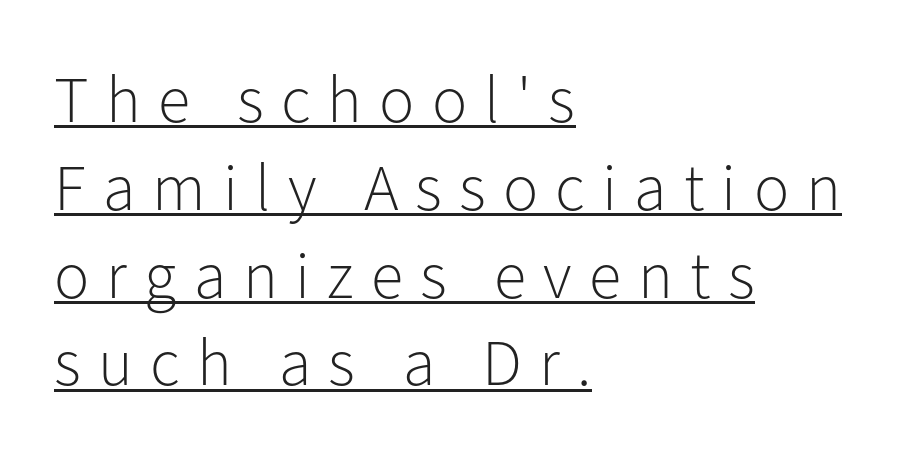
Q: Is the text bold? A: No.
Q: Is the text italic (slanted)? A: No, it is upright.
Q: Is the typeface a serif or a sans-serif typeface? A: Sans-serif.
Q: Is the text underlined? A: Yes.
Q: How is the paragraph aligned? A: Left-aligned.
Q: Is the spacing between letters normal or unusually wide? A: Unusually wide.
Q: Is the spacing between lines tight, normal or loose? A: Normal.
Q: Width (condensed, normal, or wide)? A: Normal.
Q: Stroke contrast? A: Low.
Q: x-height? A: Medium.
Q: Monospaced? A: No.
